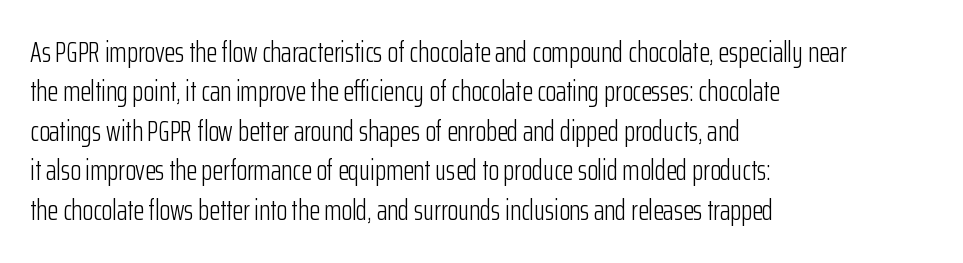
Q: Is the text bold? A: No.
Q: Is the text italic (slanted)? A: No, it is upright.
Q: Is the typeface a serif or a sans-serif typeface? A: Sans-serif.
Q: Is the text underlined? A: No.
Q: How is the paragraph aligned? A: Left-aligned.
Q: Is the spacing between letters normal or unusually wide? A: Normal.
Q: Is the spacing between lines tight, normal or loose? A: Normal.
Q: Width (condensed, normal, or wide)? A: Condensed.
Q: Stroke contrast? A: Low.
Q: x-height? A: Medium.
Q: Monospaced? A: No.
